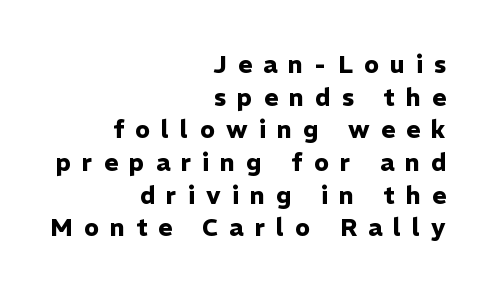
{"italic": "no", "bold": "yes", "underline": "no", "align": "right", "line_spacing": "normal", "line_spacing_ratio": 1.36, "letter_spacing": "wide", "letter_spacing_em": 0.47, "glyph_px": 24}
